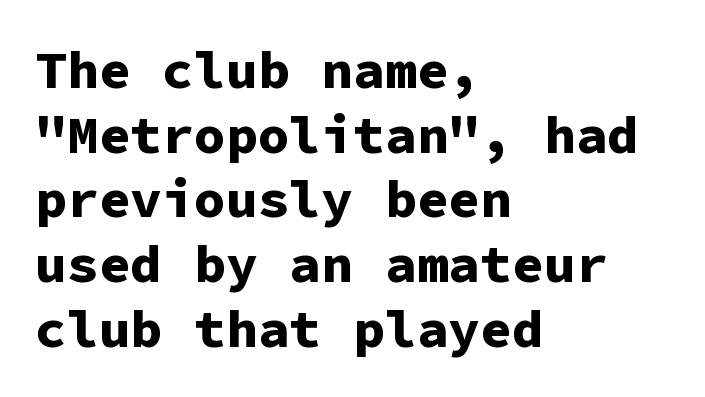
Caption: bold face, heavy strokes. The letters stand straight up with perfectly vertical stems. Casual observation: everything's shoved over to the left. Is this a sans? Yes — the strokes have no serifs.
